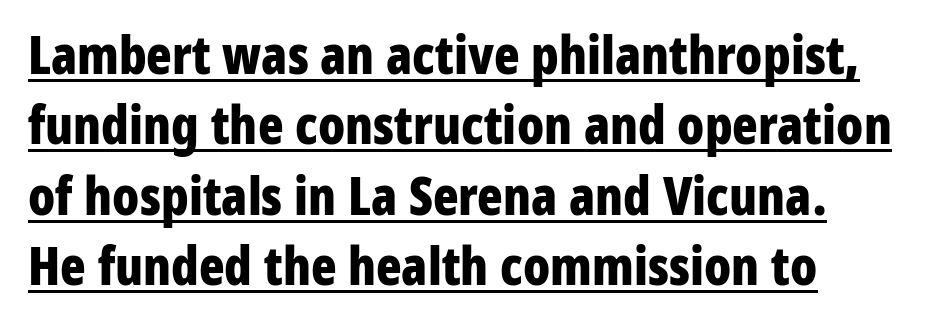
{"serif": "no", "italic": "no", "bold": "yes", "weight": "bold", "width": "condensed", "stroke_contrast": "low", "x_height": "medium", "monospaced": "no", "underline": "yes", "align": "left", "line_spacing": "normal", "line_spacing_ratio": 1.33, "letter_spacing": "normal", "letter_spacing_em": 0.0, "glyph_px": 53}
